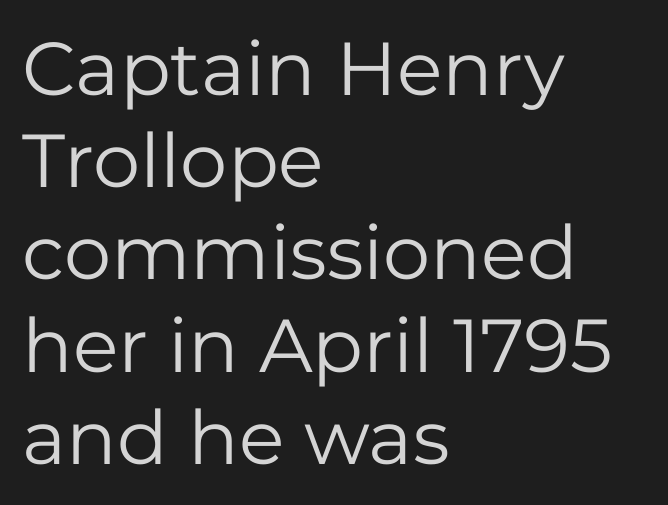
Q: Is the text bold? A: No.
Q: Is the text italic (slanted)? A: No, it is upright.
Q: Is the typeface a serif or a sans-serif typeface? A: Sans-serif.
Q: Is the text underlined? A: No.
Q: How is the paragraph aligned? A: Left-aligned.
Q: Is the spacing between letters normal or unusually wide? A: Normal.
Q: Width (condensed, normal, or wide)? A: Normal.
Q: Stroke contrast? A: Low.
Q: x-height? A: Medium.
Q: Monospaced? A: No.
